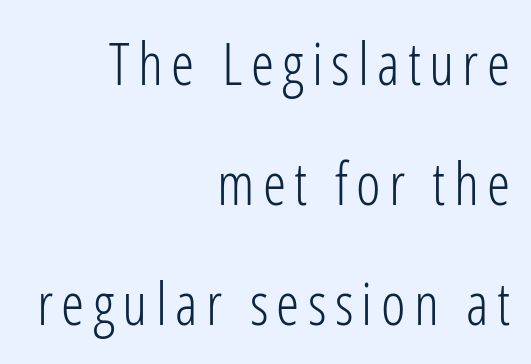
Serif or sans? Sans — the stroke terminals are bare. Here the designer chose a conventional face with non-uniform glyph widths. The space beneath each line is pristine and unruled. All the whitespace from short lines collects on the left.
